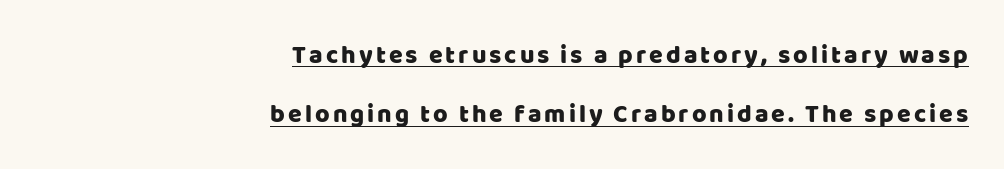
Q: Is the text italic (slanted)? A: No, it is upright.
Q: Is the text underlined? A: Yes.
Q: How is the paragraph aligned? A: Right-aligned.
Q: Is the spacing between lines tight, normal or loose? A: Loose.
